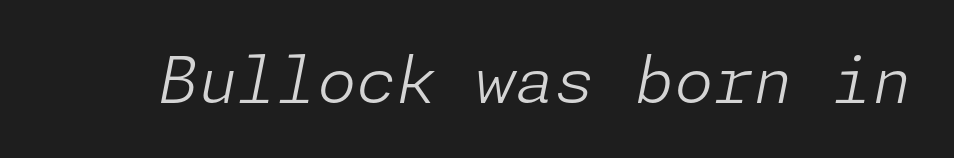
Q: Is the text bold? A: No.
Q: Is the text italic (slanted)? A: Yes, it leans right by about 11 degrees.
Q: Is the text underlined? A: No.
Q: Is the spacing between letters normal or unusually wide? A: Normal.
Q: Width (condensed, normal, or wide)? A: Normal.
Q: Stroke contrast? A: Low.
Q: x-height? A: Medium.
